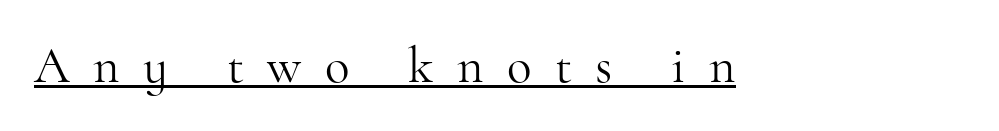
Q: Is the text bold? A: No.
Q: Is the text italic (slanted)? A: No, it is upright.
Q: Is the typeface a serif or a sans-serif typeface? A: Serif.
Q: Is the text underlined? A: Yes.
Q: Is the spacing between letters normal or unusually wide? A: Unusually wide.
Q: Width (condensed, normal, or wide)? A: Normal.
Q: Stroke contrast? A: High.
Q: x-height? A: Small.
Q: Monospaced? A: No.
